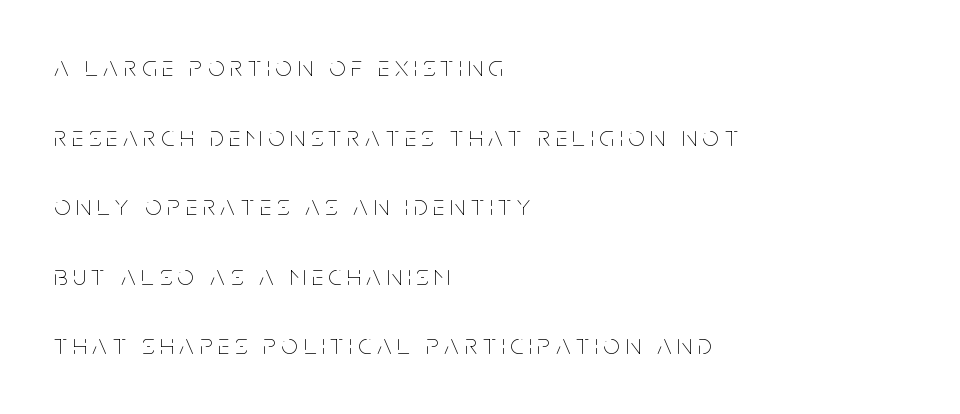
{"italic": "no", "bold": "no", "weight": "thin", "width": "condensed", "stroke_contrast": "low", "x_height": "large", "monospaced": "no", "underline": "no", "align": "left", "line_spacing": "loose", "line_spacing_ratio": 2.4, "letter_spacing": "wide", "letter_spacing_em": 0.2, "glyph_px": 29}
